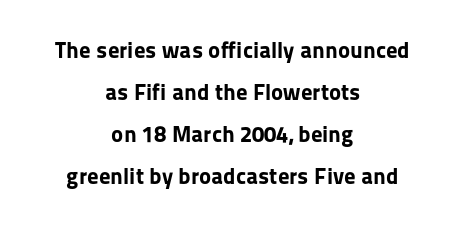
Q: Is the text bold? A: Yes.
Q: Is the text italic (slanted)? A: No, it is upright.
Q: Is the text underlined? A: No.
Q: How is the paragraph aligned? A: Centered.
Q: Is the spacing between letters normal or unusually wide? A: Normal.
